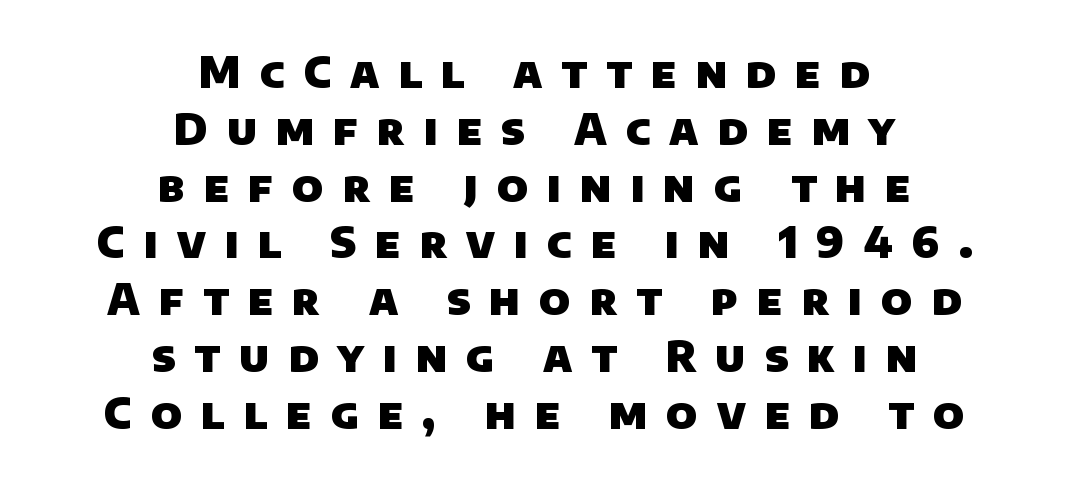
The image shows 43 px heavy sans-serif type; set centered, normal line spacing (1.32x), unusually wide letter spacing (+0.44 em), not underlined; low stroke contrast and a large x-height.
